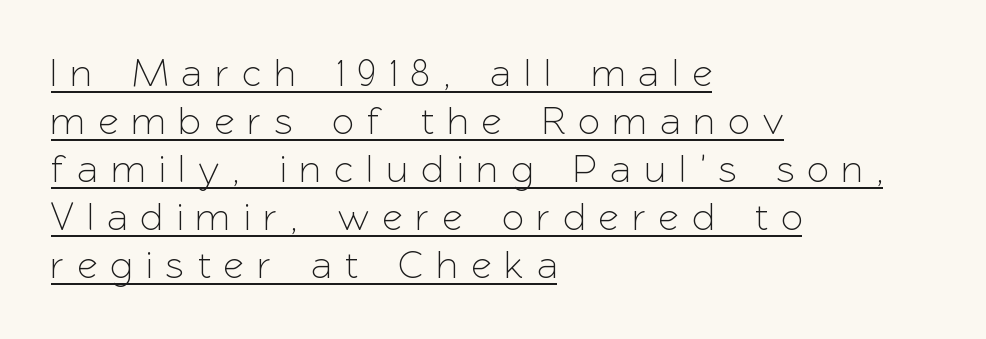
Q: Is the text italic (slanted)? A: No, it is upright.
Q: Is the typeface a serif or a sans-serif typeface? A: Sans-serif.
Q: Is the text underlined? A: Yes.
Q: How is the paragraph aligned? A: Left-aligned.
Q: Is the spacing between letters normal or unusually wide? A: Unusually wide.
Q: Width (condensed, normal, or wide)? A: Normal.
Q: Stroke contrast? A: Low.
Q: x-height? A: Medium.
Q: Monospaced? A: No.
